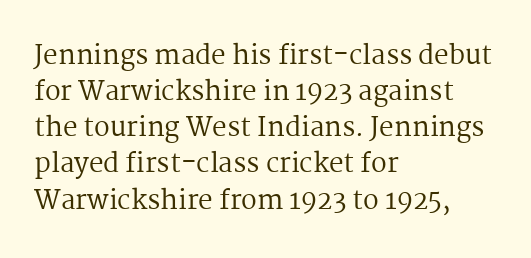
Q: Is the text bold? A: No.
Q: Is the text italic (slanted)? A: No, it is upright.
Q: Is the text underlined? A: No.
Q: How is the paragraph aligned? A: Left-aligned.
Q: Is the spacing between letters normal or unusually wide? A: Normal.
Q: Is the spacing between lines tight, normal or loose? A: Normal.
